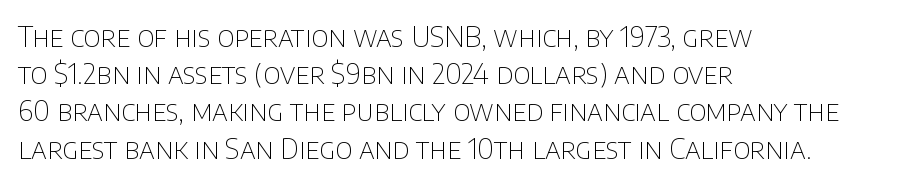
{"serif": "no", "italic": "no", "bold": "no", "weight": "thin", "width": "normal", "stroke_contrast": "low", "x_height": "large", "monospaced": "no", "underline": "no", "align": "left", "line_spacing": "normal", "line_spacing_ratio": 1.33, "letter_spacing": "normal", "letter_spacing_em": 0.0, "glyph_px": 28}
